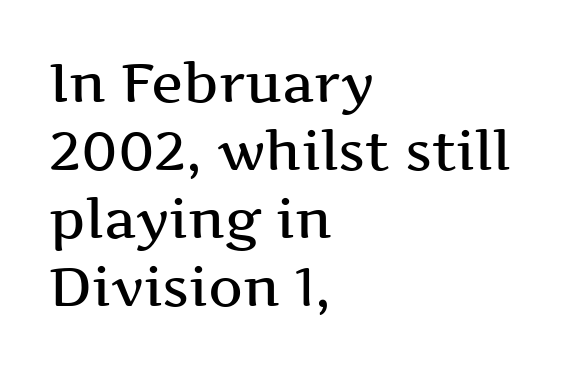
{"serif": "yes", "italic": "no", "bold": "semi", "weight": "semibold", "width": "wide", "stroke_contrast": "medium", "x_height": "medium", "monospaced": "no", "underline": "no", "align": "left", "line_spacing": "normal", "line_spacing_ratio": 1.26, "letter_spacing": "normal", "letter_spacing_em": 0.0, "glyph_px": 54}
